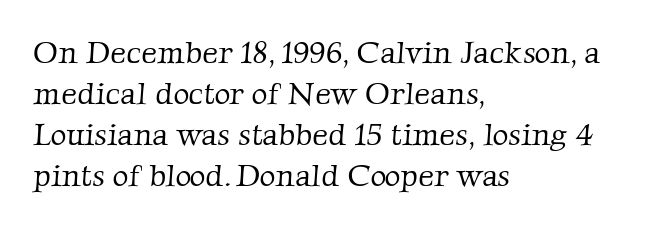
The image shows 31 px light serif type; set left-aligned, normal line spacing (1.32x), normal letter spacing, not underlined; low stroke contrast and a medium x-height.
